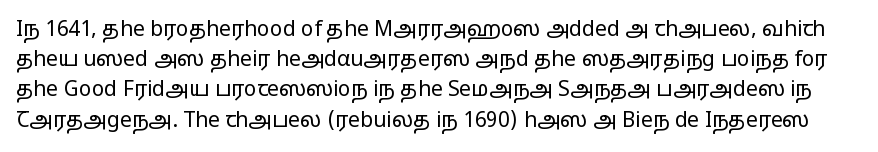
The words here are not underlined. Caption: face not bold, strokes unweighted. Notice how descenders clear the ascenders below comfortably — that's standard leading. The lettering holds an erect, upright posture throughout. Default kerning and tracking; the words read as compact shapes.
